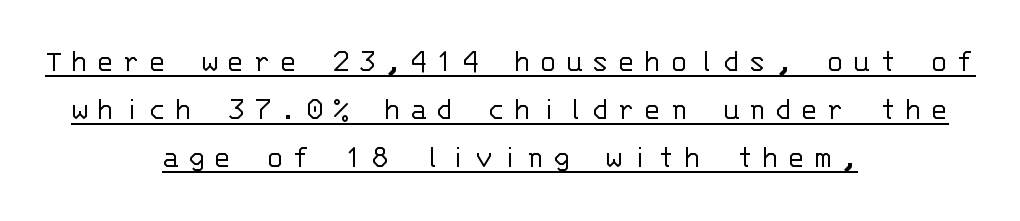
Summary of vertical rhythm: regular, with standard interline spacing. Summary of weight: not heavy and not bold. The axis of the letterforms is exactly vertical. Emphasis is given by a line drawn under the lettering. A typesetter would call this monospace, since all characters share one set width.
